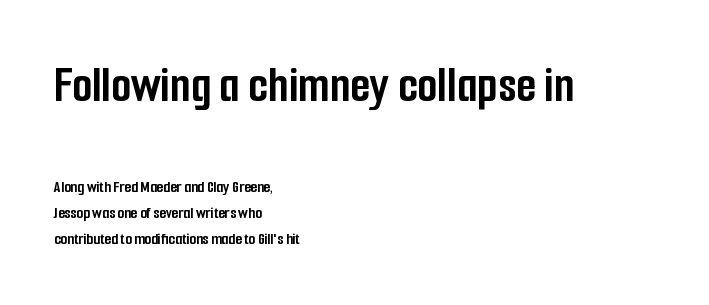
Q: Is the text bold? A: Yes.
Q: Is the text italic (slanted)? A: No, it is upright.
Q: Is the typeface a serif or a sans-serif typeface? A: Sans-serif.
Q: Is the text underlined? A: No.
Q: How is the paragraph aligned? A: Left-aligned.
Q: Is the spacing between letters normal or unusually wide? A: Normal.
Q: Is the spacing between lines tight, normal or loose? A: Normal.
Q: Which block of text is set in a larger size, the first (top) or the second (bottom)? A: The first (top) one.
Q: Width (condensed, normal, or wide)? A: Condensed.
Q: Stroke contrast? A: Low.
Q: x-height? A: Medium.
Q: Monospaced? A: No.
